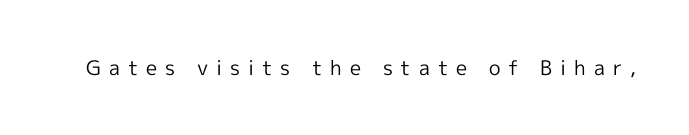
Letters rest on an invisible, unmarked baseline. This reads as an unemphasized weight, regular at the heaviest. Posture: upright roman. Look at the tracking — it's clearly loosened, letters drifting apart.
